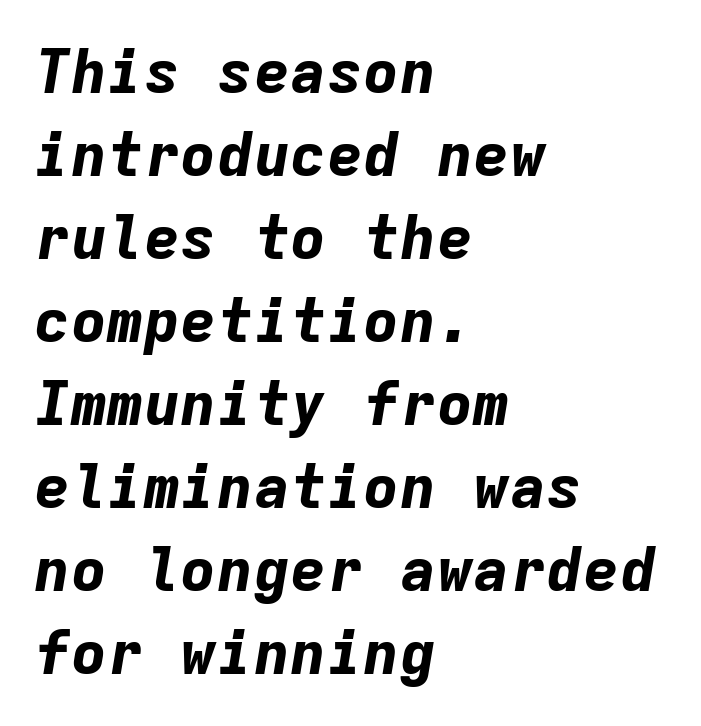
The image shows 61 px bold type, italic (leaning right), monospaced; set left-aligned, normal line spacing (1.36x), normal letter spacing, not underlined; low stroke contrast and a medium x-height.
